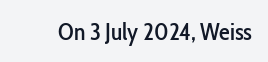
The image shows 24 px text type, upright; set normal letter spacing, not underlined.
